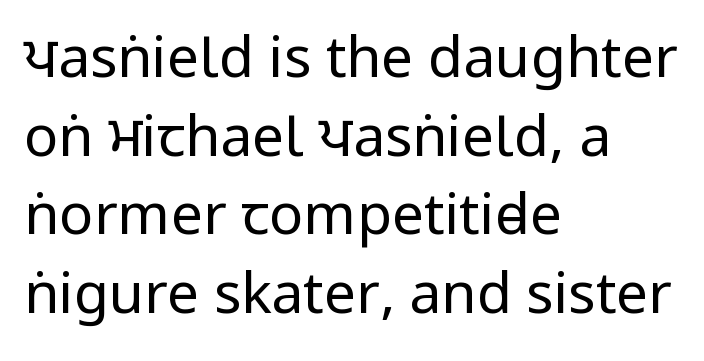
Q: Is the text bold? A: No.
Q: Is the text italic (slanted)? A: No, it is upright.
Q: Is the typeface a serif or a sans-serif typeface? A: Sans-serif.
Q: Is the text underlined? A: No.
Q: How is the paragraph aligned? A: Left-aligned.
Q: Is the spacing between letters normal or unusually wide? A: Normal.
Q: Is the spacing between lines tight, normal or loose? A: Normal.
Q: Width (condensed, normal, or wide)? A: Condensed.
Q: Stroke contrast? A: Low.
Q: x-height? A: Large.
Q: Monospaced? A: No.
